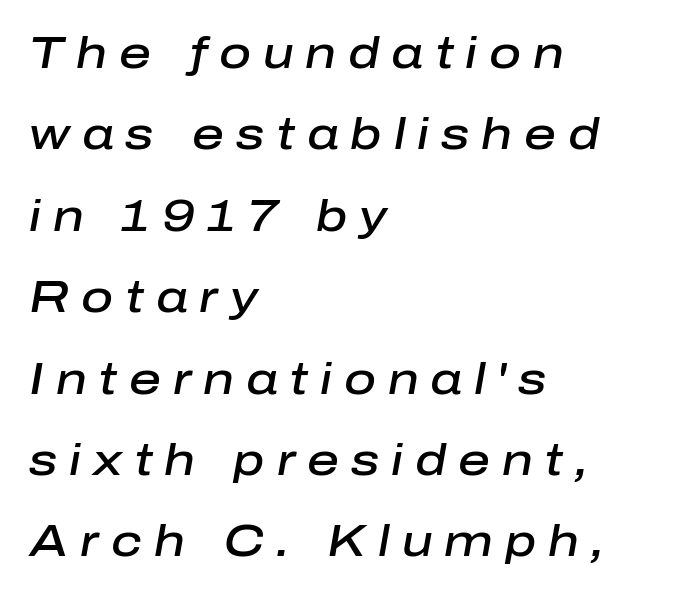
Slightly chunky letters — semibold, I'd say, not full bold. Is the letter spacing exaggerated? Yes — the characters are pushed far apart. The strip under each line holds only bare page. In terms of posture, this sample is oblique. The passage is arranged the way most books set body copy — flush left. Proportional: the letters do not fall into vertical columns.
